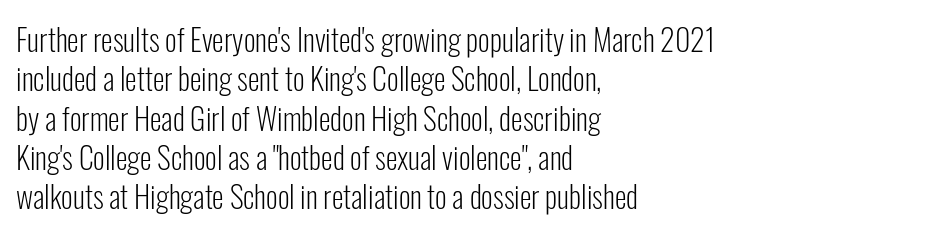
The image shows 30 px light, condensed sans-serif type, upright; set left-aligned, normal line spacing (1.31x), normal letter spacing, not underlined; low stroke contrast and a medium x-height.
